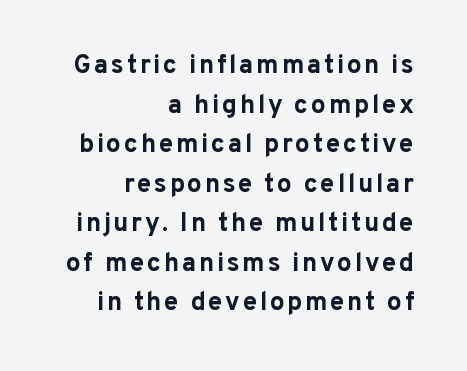
The space directly below the letters is spotless. The lettering stays uniformly vertical, giving the passage a roman look. All the whitespace from short lines collects on the left. The font is running at its bold setting. The passage shown stacks its lines at a standard gap.
